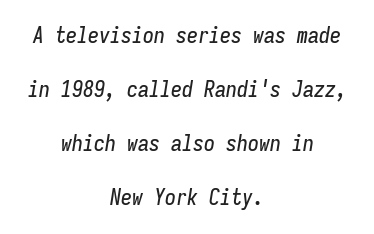
The image shows 22 px text type, italic (leaning right); set centered, loose line spacing (2.46x), normal letter spacing, not underlined.
